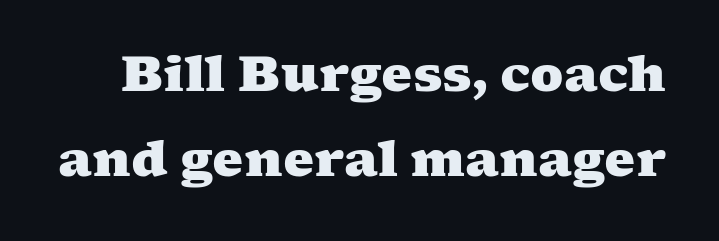
The image shows 49 px heavy, wide serif type; set line spacing 1.73x, normal letter spacing, not underlined; medium stroke contrast and a medium x-height.
